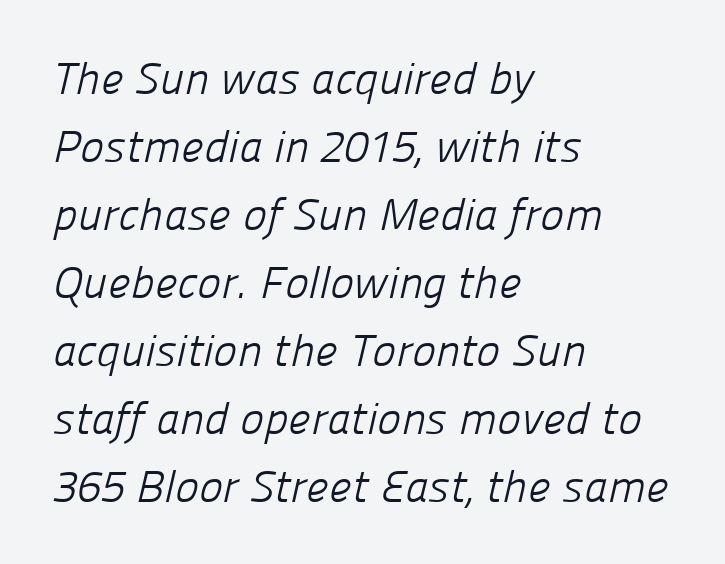
These lines are rendered in a variable-pitch font. The glyphs in this specimen are sans serif. Caption: face not bold, strokes unweighted. Look at the tracking — it's just the regular setting, nothing added.
